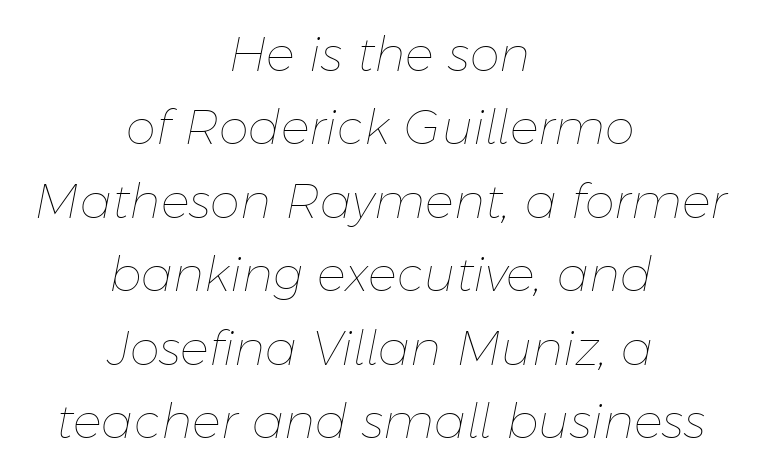
{"italic": "yes", "lean": "right", "slant_degrees": 11, "bold": "no", "weight": "thin", "width": "normal", "stroke_contrast": "low", "x_height": "medium", "monospaced": "no", "underline": "no", "align": "center", "line_spacing": "normal", "line_spacing_ratio": 1.53, "letter_spacing": "normal", "letter_spacing_em": 0.0, "glyph_px": 48}
